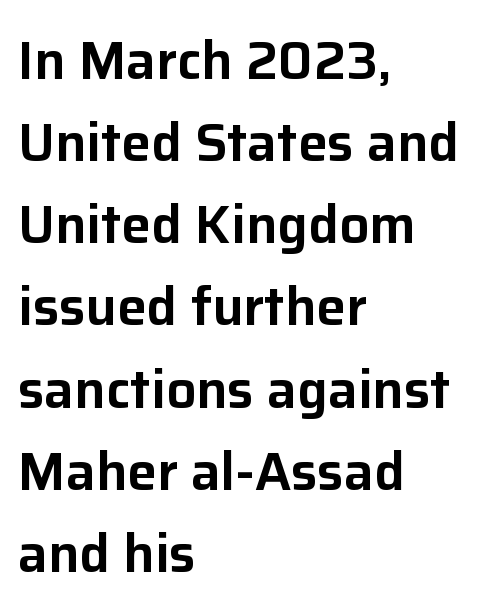
{"serif": "no", "italic": "no", "width": "normal", "stroke_contrast": "low", "x_height": "medium", "monospaced": "no", "underline": "no", "align": "left", "line_spacing": "normal", "line_spacing_ratio": 1.55, "letter_spacing": "normal", "letter_spacing_em": 0.0, "glyph_px": 53}
